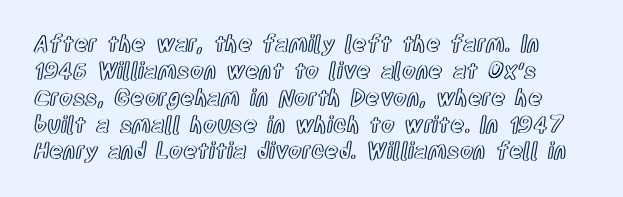
{"underline": "no", "line_spacing_ratio": 1.22, "letter_spacing": "normal", "letter_spacing_em": 0.0, "glyph_px": 22}
